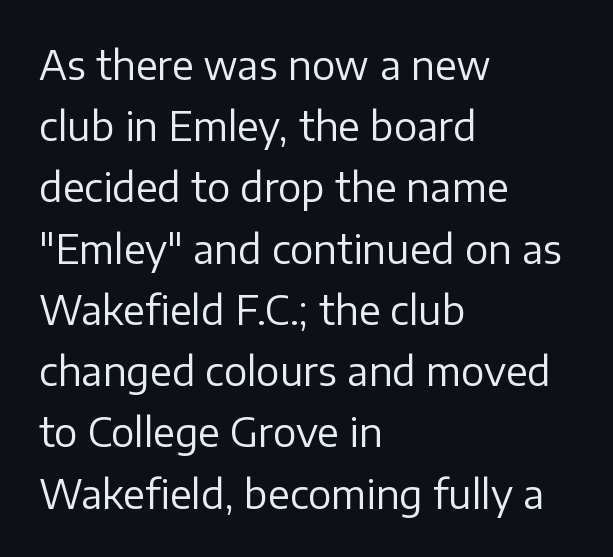
The image shows 39 px regular-weight sans-serif type, upright; set left-aligned, normal line spacing (1.57x), normal letter spacing, not underlined; low stroke contrast and a medium x-height.
